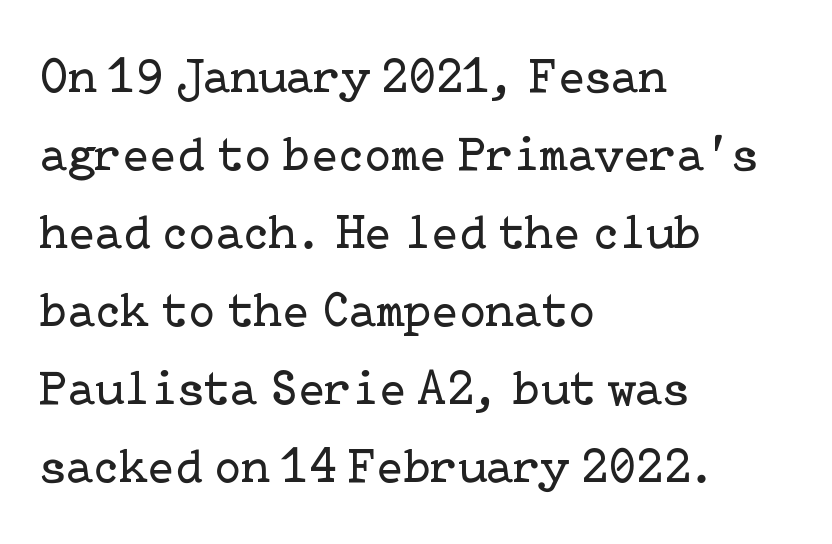
Q: Is the text bold? A: No.
Q: Is the text italic (slanted)? A: No, it is upright.
Q: Is the typeface a serif or a sans-serif typeface? A: Serif.
Q: Is the text underlined? A: No.
Q: How is the paragraph aligned? A: Left-aligned.
Q: Is the spacing between letters normal or unusually wide? A: Normal.
Q: Is the spacing between lines tight, normal or loose? A: Normal.
Q: Width (condensed, normal, or wide)? A: Normal.
Q: Stroke contrast? A: Low.
Q: x-height? A: Medium.
